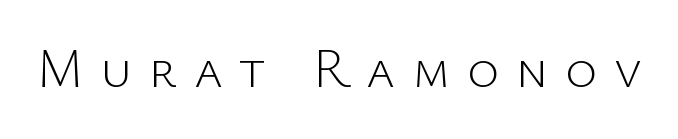
{"serif": "no", "italic": "no", "bold": "no", "weight": "light", "width": "normal", "stroke_contrast": "low", "x_height": "medium", "monospaced": "no", "underline": "no", "letter_spacing": "wide", "letter_spacing_em": 0.3, "glyph_px": 55}
